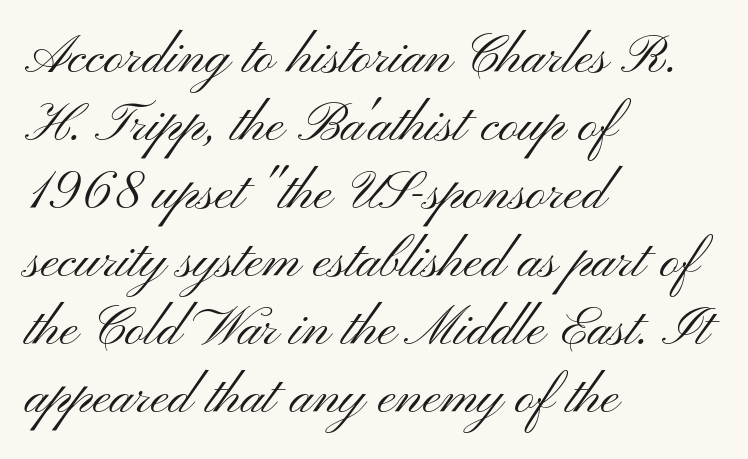
{"serif": "no", "bold": "no", "weight": "light", "width": "wide", "stroke_contrast": "medium", "x_height": "small", "monospaced": "no", "underline": "no", "align": "left", "line_spacing": "normal", "line_spacing_ratio": 1.26, "letter_spacing": "normal", "letter_spacing_em": 0.0, "glyph_px": 54}
